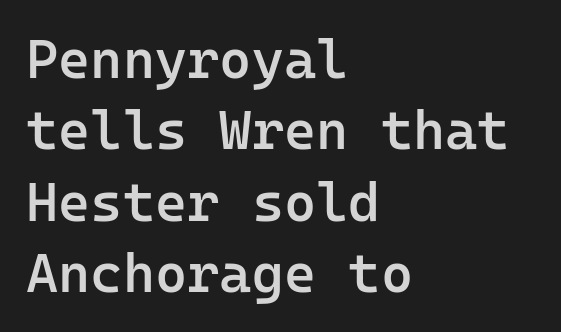
Short note: letters normally spaced. The compositor pushed each line to the left boundary. Ordinary non-slanted type is in use. Type without underlining.
